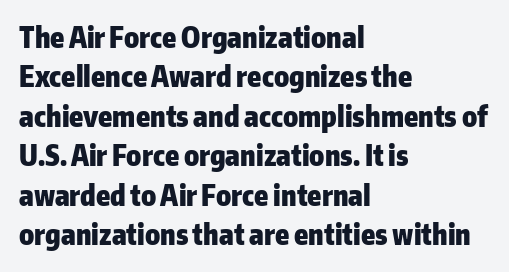
Q: Is the text bold? A: Yes.
Q: Is the text italic (slanted)? A: No, it is upright.
Q: Is the typeface a serif or a sans-serif typeface? A: Sans-serif.
Q: Is the text underlined? A: No.
Q: How is the paragraph aligned? A: Left-aligned.
Q: Is the spacing between letters normal or unusually wide? A: Normal.
Q: Is the spacing between lines tight, normal or loose? A: Normal.
Q: Width (condensed, normal, or wide)? A: Normal.
Q: Stroke contrast? A: Low.
Q: x-height? A: Medium.
Q: Monospaced? A: No.
